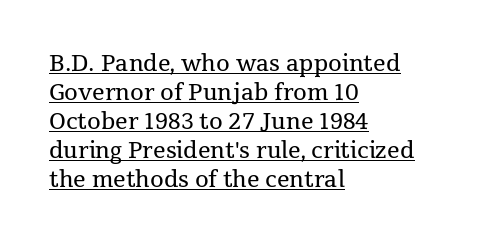
{"italic": "no", "bold": "no", "underline": "yes", "align": "left", "line_spacing": "normal", "line_spacing_ratio": 1.32, "letter_spacing": "normal", "letter_spacing_em": 0.0, "glyph_px": 22}
